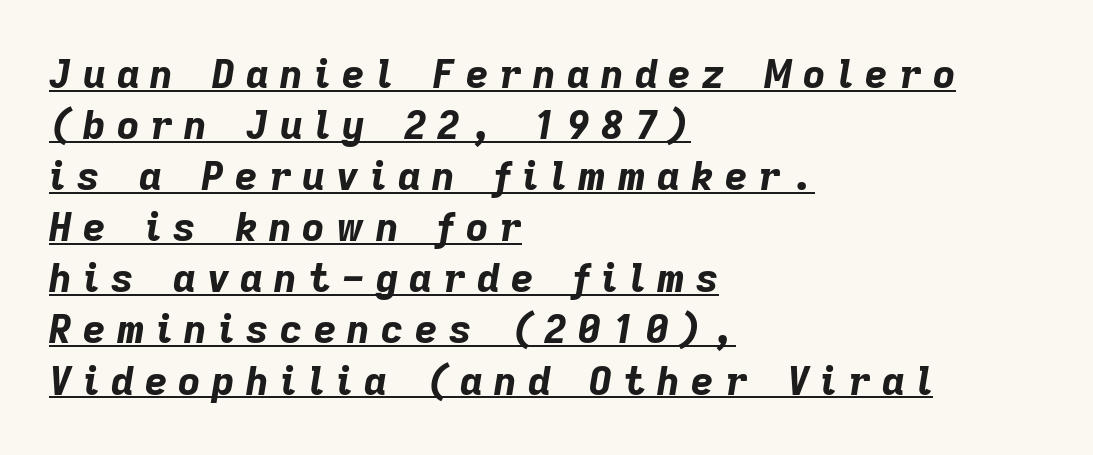
{"italic": "yes", "lean": "right", "slant_degrees": 9, "bold": "yes", "weight": "bold", "width": "normal", "stroke_contrast": "low", "x_height": "medium", "monospaced": "no", "underline": "yes", "align": "left", "line_spacing": "normal", "line_spacing_ratio": 1.31, "letter_spacing": "wide", "letter_spacing_em": 0.29, "glyph_px": 39}
